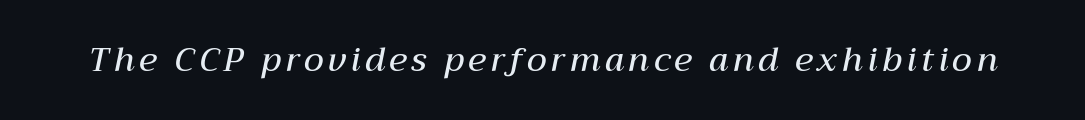
Q: Is the text bold? A: Semi-bold.
Q: Is the text italic (slanted)? A: Yes, it leans right by about 12 degrees.
Q: Is the text underlined? A: No.
Q: Width (condensed, normal, or wide)? A: Normal.
Q: Stroke contrast? A: Medium.
Q: x-height? A: Medium.
Q: Monospaced? A: No.
